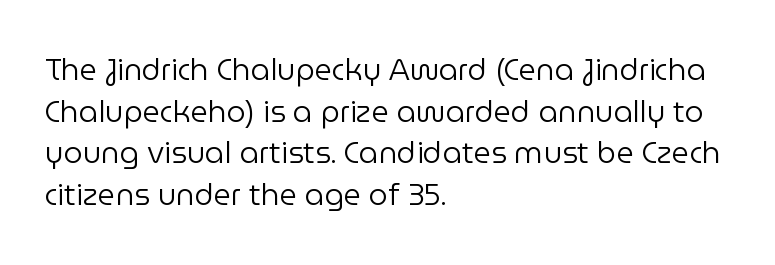
The image shows 30 px regular-weight sans-serif type, upright; set left-aligned, normal line spacing (1.39x), normal letter spacing, not underlined; low stroke contrast and a medium x-height.
